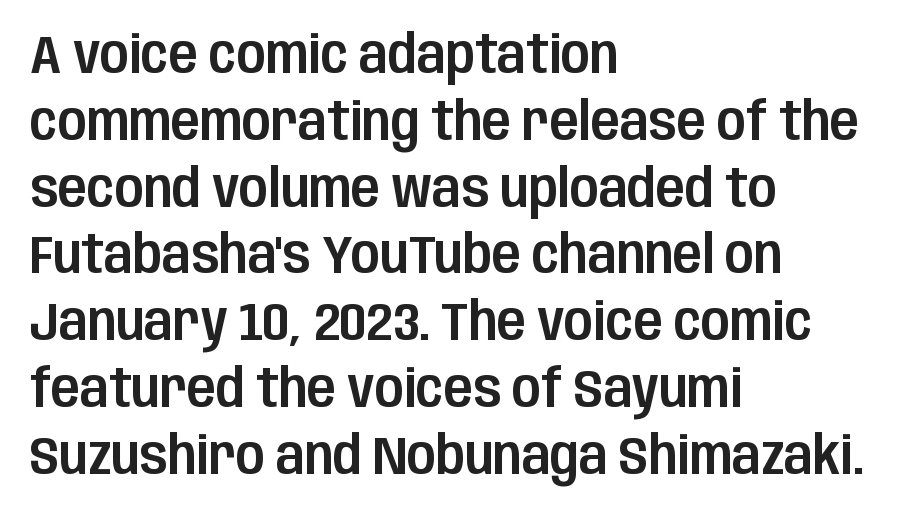
Does extra space separate the letters? No, they use regular spacing. Looks like regular typesetting: each glyph gets only the width it needs. Line starts are locked; line ends wander. This rendering features lettering with no underline. The designer went with a sans here, leaving each stem footless.
